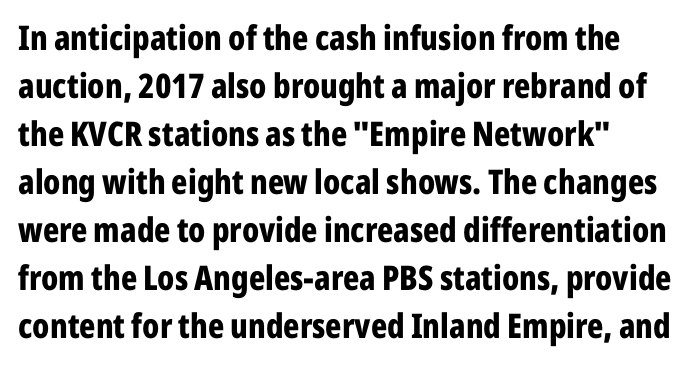
{"serif": "no", "italic": "no", "bold": "yes", "weight": "bold", "width": "condensed", "stroke_contrast": "low", "x_height": "medium", "monospaced": "no", "underline": "no", "align": "left", "line_spacing": "normal", "line_spacing_ratio": 1.41, "letter_spacing": "normal", "letter_spacing_em": 0.0, "glyph_px": 34}
